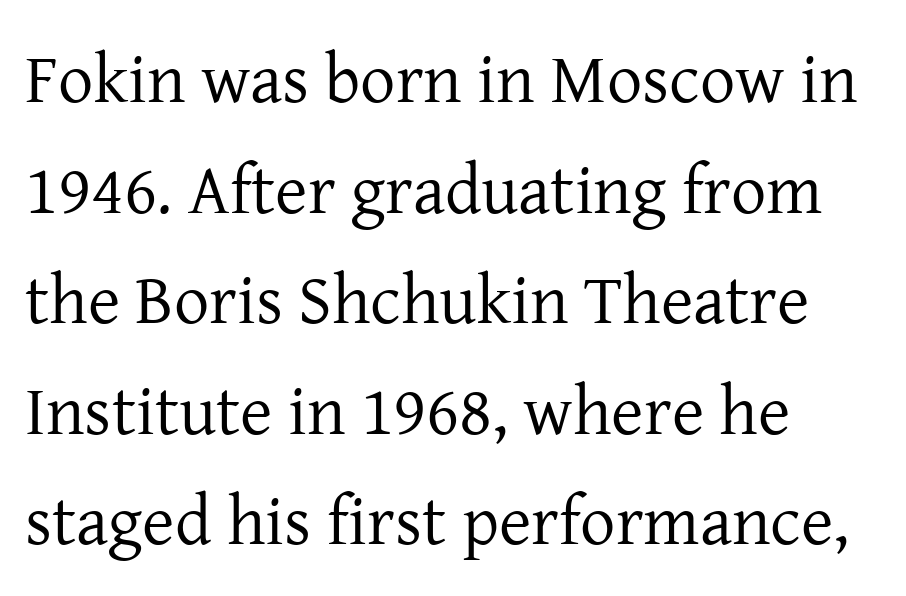
Words float on clear page, feet unadorned. Visually the block forms a straight wall on the left and a jagged coastline on the right. The glyphs in this specimen are seriffed. Is this a heavy cut? Hardly; it is regular or lighter. The leading is moderate, giving the passage an even texture.
